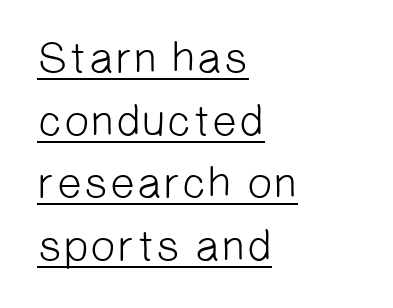
{"serif": "no", "bold": "no", "weight": "light", "width": "normal", "stroke_contrast": "low", "x_height": "medium", "monospaced": "no", "underline": "yes", "align": "left", "line_spacing": "normal", "line_spacing_ratio": 1.39, "letter_spacing": "normal", "letter_spacing_em": 0.0, "glyph_px": 45}
